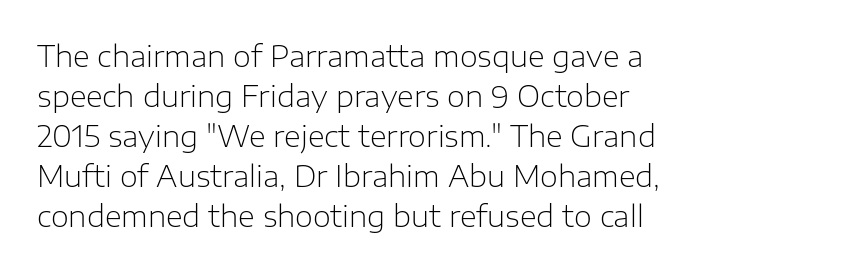
{"serif": "no", "italic": "no", "bold": "no", "weight": "light", "width": "normal", "stroke_contrast": "low", "x_height": "medium", "monospaced": "no", "underline": "no", "align": "left", "line_spacing": "normal", "line_spacing_ratio": 1.38, "letter_spacing": "normal", "letter_spacing_em": 0.0, "glyph_px": 29}
